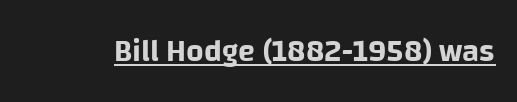
The image shows 31 px sans-serif type, upright; set normal letter spacing, underlined; low stroke contrast and a large x-height.
